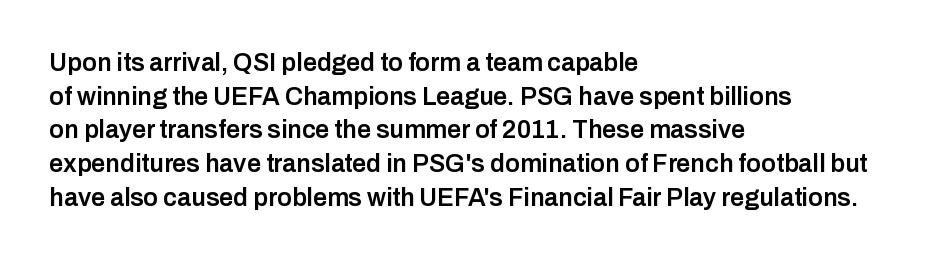
Is there any slant? The stems are plumb. Only glyphs here, with clear space below each row. A fair bit of extra ink — the face is semibold, not bold. Honestly, the row spacing looks completely unremarkable. These lines stack with their left ends in a neat column.
